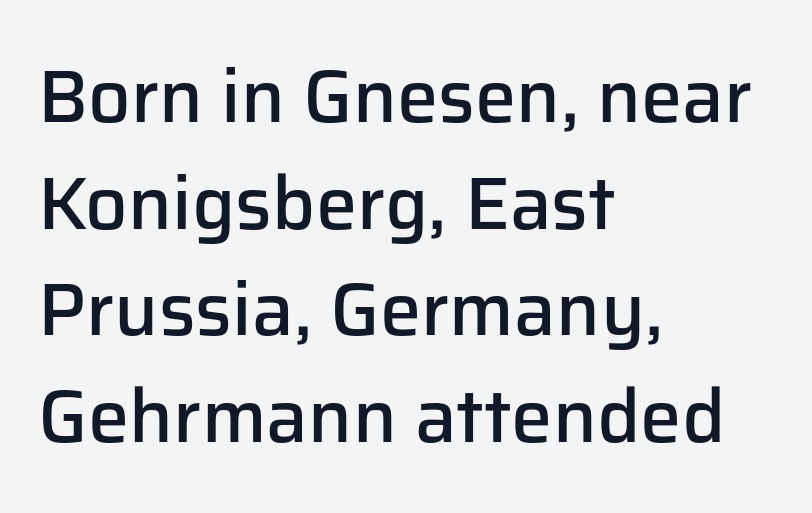
The image shows 74 px semibold sans-serif type, upright; set left-aligned, normal line spacing (1.44x), normal letter spacing, not underlined; low stroke contrast and a medium x-height.
